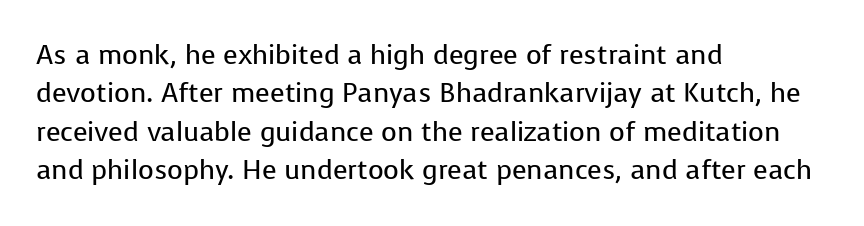
Q: Is the text bold? A: No.
Q: Is the text italic (slanted)? A: No, it is upright.
Q: Is the text underlined? A: No.
Q: How is the paragraph aligned? A: Left-aligned.
Q: Is the spacing between letters normal or unusually wide? A: Normal.
Q: Is the spacing between lines tight, normal or loose? A: Normal.
